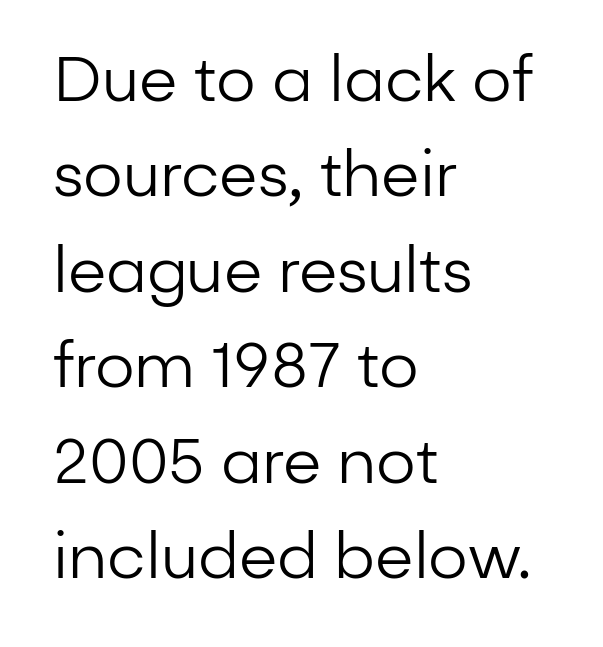
Descenders hang freely into open space. These lines were composed using upright roman letters. Does extra space separate the letters? No, they use regular spacing. The rendering shows plain stroke endings on the letterforms — a sans-serif design.
